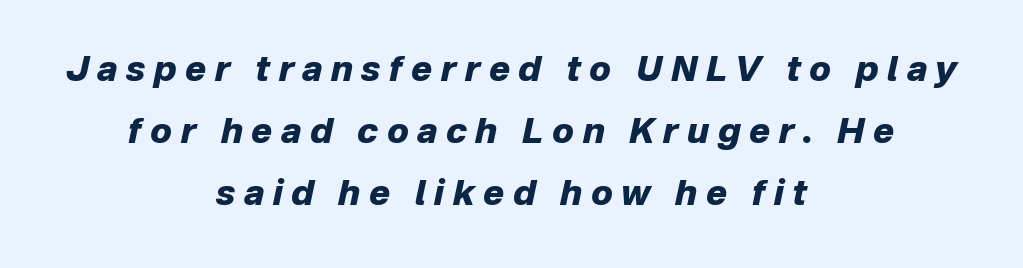
The image shows 35 px heavy type, italic (leaning right); set centered, line spacing 1.77x, unusually wide letter spacing (+0.24 em), not underlined; low stroke contrast and a medium x-height.
